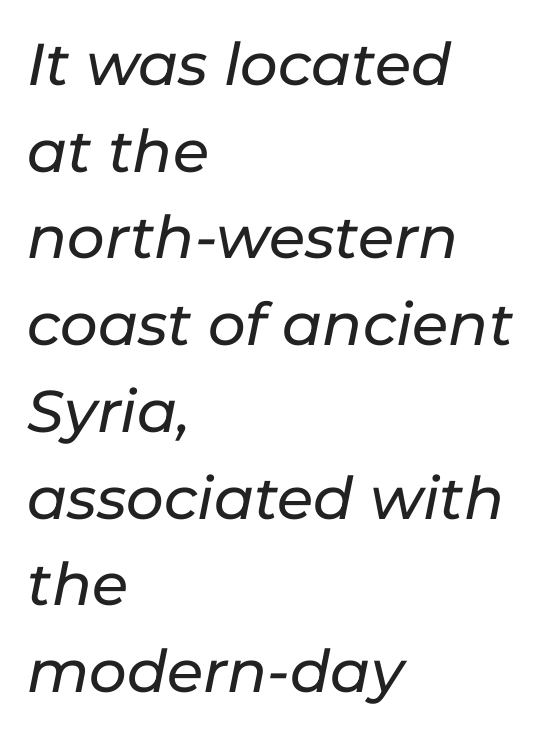
Students, observe: this is what conventionally led text looks like. Honestly, there is no underline to notice here at all. The rag falls on the right side of this text block. Style check: oblique. Observe the ordinary spacing: letters are neighbours, not strangers.
